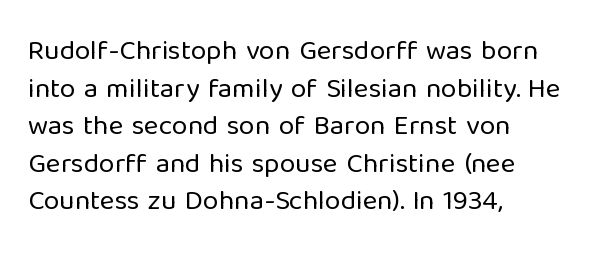
The image shows 28 px regular-weight sans-serif type, upright; set left-aligned, normal line spacing (1.34x), normal letter spacing, not underlined; low stroke contrast and a medium x-height.
